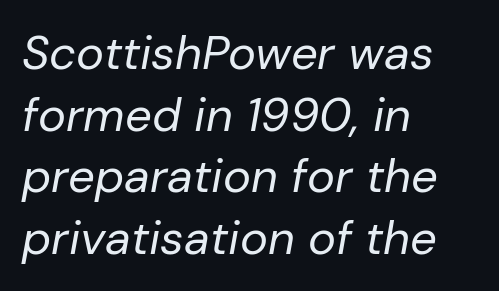
{"italic": "yes", "lean": "right", "slant_degrees": 10, "bold": "no", "weight": "regular", "width": "normal", "stroke_contrast": "low", "x_height": "medium", "monospaced": "no", "underline": "no", "align": "left", "line_spacing": "normal", "line_spacing_ratio": 1.31, "letter_spacing": "normal", "letter_spacing_em": 0.0, "glyph_px": 47}
